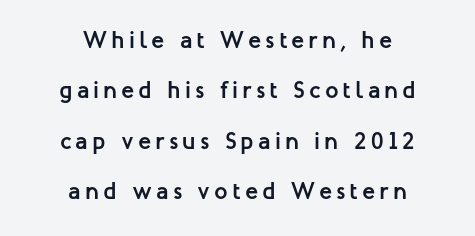
The image shows 24 px bold type, upright; set centered, loose line spacing (2.1x), not underlined.
